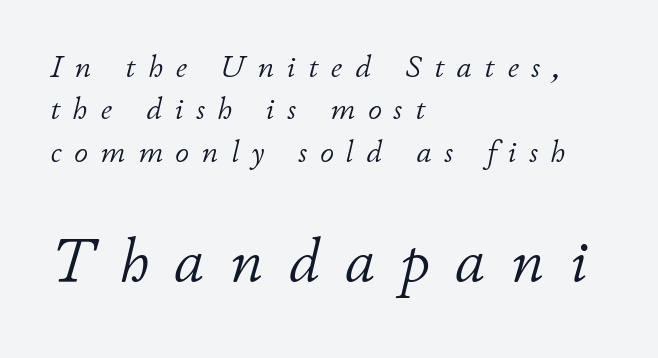
Look at the glyph heights: the lower group is clearly the bigger setting. Here the designer chose a conventional face with non-uniform glyph widths. The rendering anchors every line to the left-hand side. This is not heavy type; no bold has been used. Notice how descenders clear the ascenders below comfortably — that's standard leading. When letters slant like this, we call the style italic.
